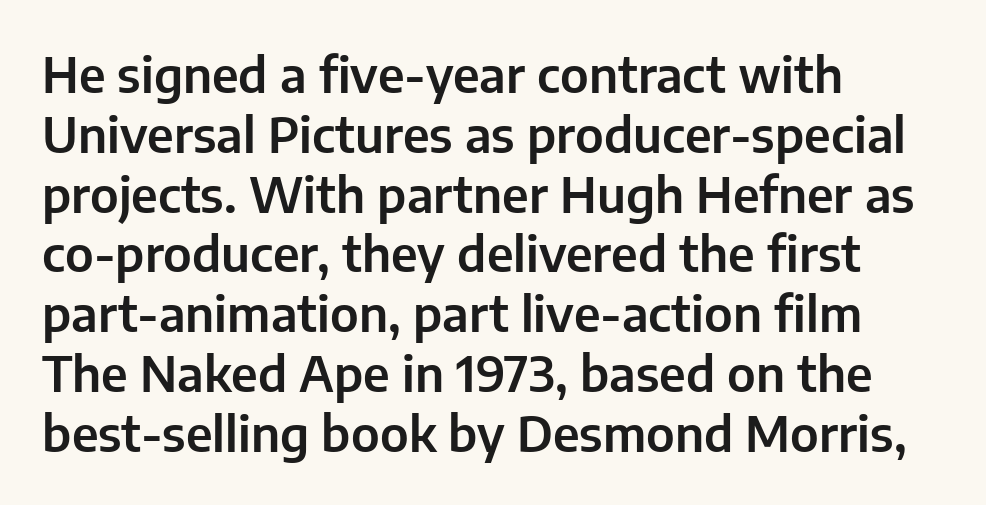
The image shows 49 px sans-serif type, upright; set left-aligned, line spacing 1.22x, normal letter spacing, not underlined; low stroke contrast and a medium x-height.
